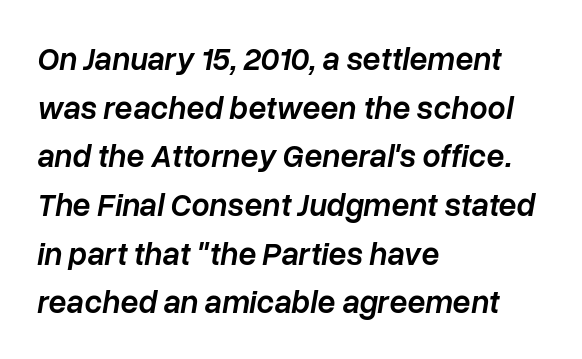
{"italic": "yes", "lean": "right", "slant_degrees": 10, "bold": "semi", "weight": "semibold", "width": "normal", "stroke_contrast": "low", "x_height": "medium", "monospaced": "no", "underline": "no", "align": "left", "line_spacing": "normal", "line_spacing_ratio": 1.52, "letter_spacing": "normal", "letter_spacing_em": 0.0, "glyph_px": 32}
